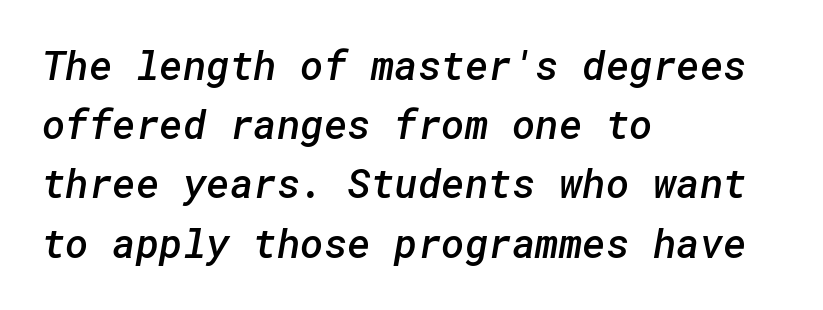
Q: Is the text bold? A: Semi-bold.
Q: Is the typeface a serif or a sans-serif typeface? A: Sans-serif.
Q: Is the text underlined? A: No.
Q: How is the paragraph aligned? A: Left-aligned.
Q: Is the spacing between letters normal or unusually wide? A: Normal.
Q: Is the spacing between lines tight, normal or loose? A: Normal.
Q: Width (condensed, normal, or wide)? A: Normal.
Q: Stroke contrast? A: Low.
Q: x-height? A: Medium.
